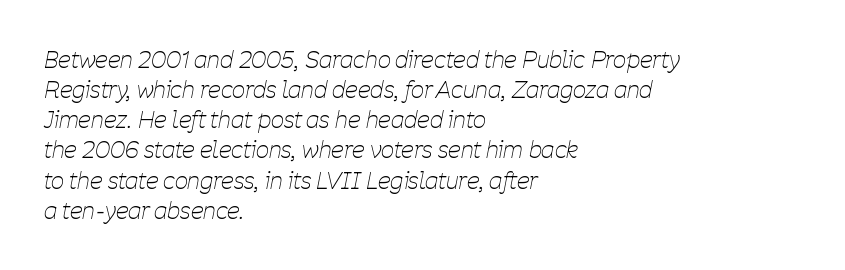
{"italic": "yes", "lean": "right", "slant_degrees": 11, "bold": "no", "underline": "no", "align": "left", "line_spacing": "normal", "line_spacing_ratio": 1.31, "letter_spacing": "normal", "letter_spacing_em": 0.0, "glyph_px": 23}
